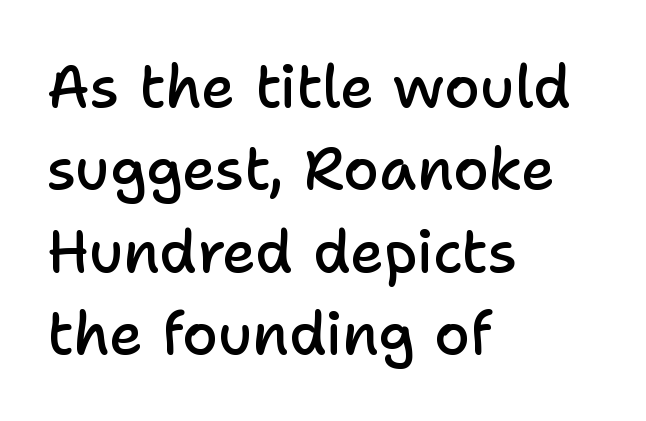
{"serif": "no", "italic": "no", "bold": "semi", "weight": "semibold", "width": "normal", "stroke_contrast": "low", "x_height": "medium", "monospaced": "no", "underline": "no", "align": "left", "line_spacing": "normal", "line_spacing_ratio": 1.42, "letter_spacing": "normal", "letter_spacing_em": 0.0, "glyph_px": 58}
